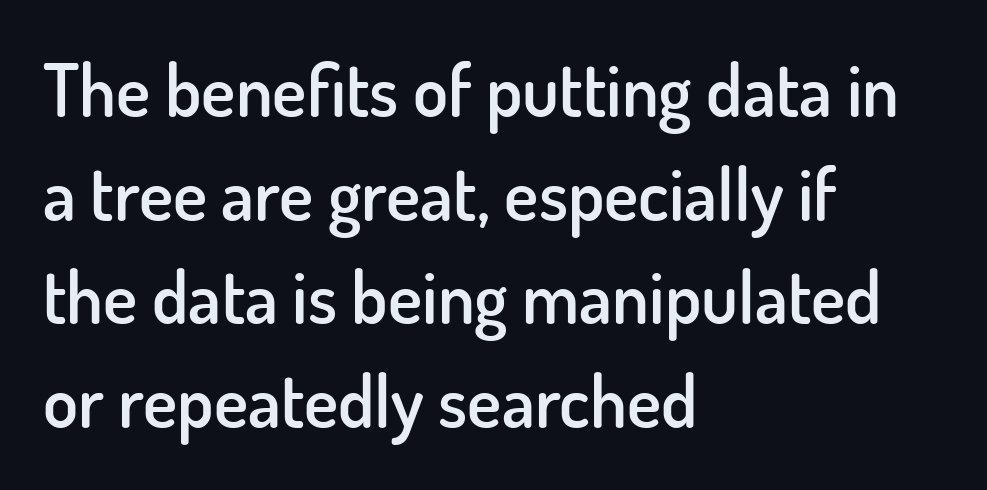
Q: Is the text bold? A: Semi-bold.
Q: Is the text italic (slanted)? A: No, it is upright.
Q: Is the typeface a serif or a sans-serif typeface? A: Sans-serif.
Q: Is the text underlined? A: No.
Q: How is the paragraph aligned? A: Left-aligned.
Q: Is the spacing between letters normal or unusually wide? A: Normal.
Q: Is the spacing between lines tight, normal or loose? A: Normal.
Q: Width (condensed, normal, or wide)? A: Normal.
Q: Stroke contrast? A: Low.
Q: x-height? A: Small.
Q: Monospaced? A: No.
